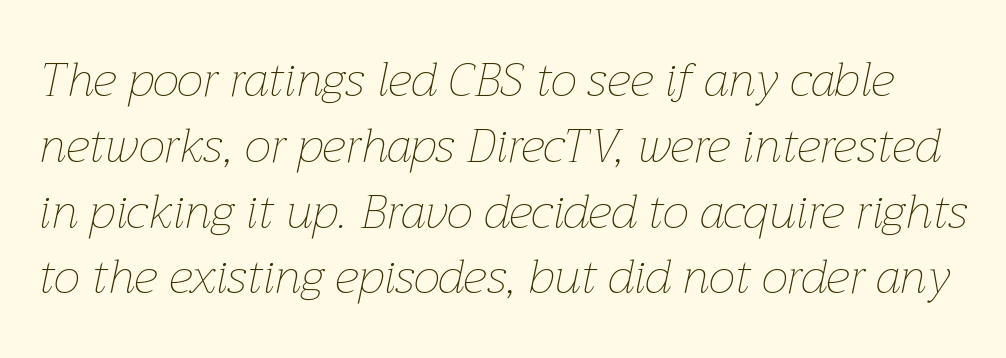
The rendering applies a slant to the glyphs. Stems and bowls with no extra thickness — not bold. The face used here is proportionally spaced, like ordinary book or web type. A bare baseline throughout the passage.
